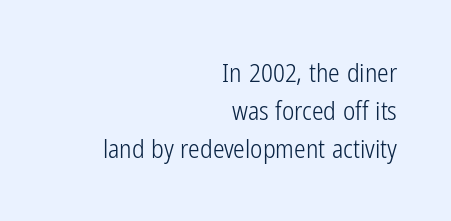
No chunkiness to these letters — they're not bold. The paragraph shown leans on its right margin. Nobody drew a line under any word here. A normal amount of white space separates one row of letters from the next. The horizontal fit of the characters is conventional and even.
